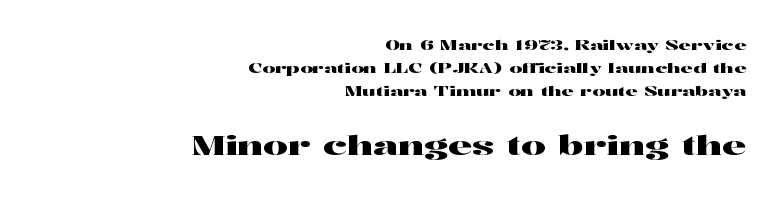
{"italic": "no", "underline": "no", "align": "right", "line_spacing": "normal", "line_spacing_ratio": 1.65, "letter_spacing": "normal", "letter_spacing_em": 0.0, "larger_block": "second", "size_ratio": 1.93, "glyph_px": 27}
